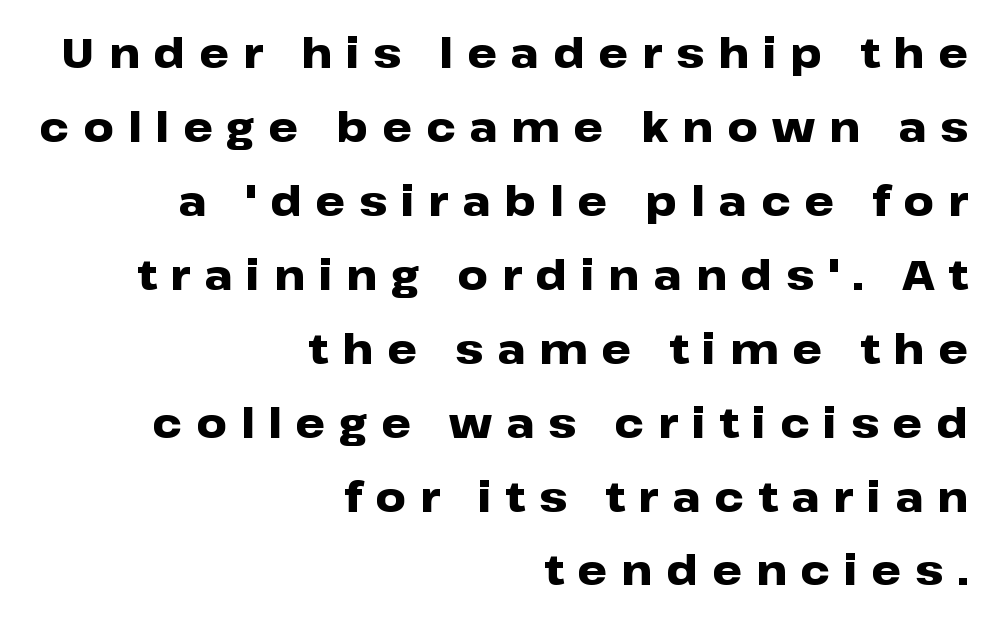
Q: Is the text bold? A: Yes.
Q: Is the text italic (slanted)? A: No, it is upright.
Q: Is the typeface a serif or a sans-serif typeface? A: Sans-serif.
Q: Is the text underlined? A: No.
Q: How is the paragraph aligned? A: Right-aligned.
Q: Is the spacing between letters normal or unusually wide? A: Unusually wide.
Q: Width (condensed, normal, or wide)? A: Wide.
Q: Stroke contrast? A: Low.
Q: x-height? A: Medium.
Q: Monospaced? A: No.
